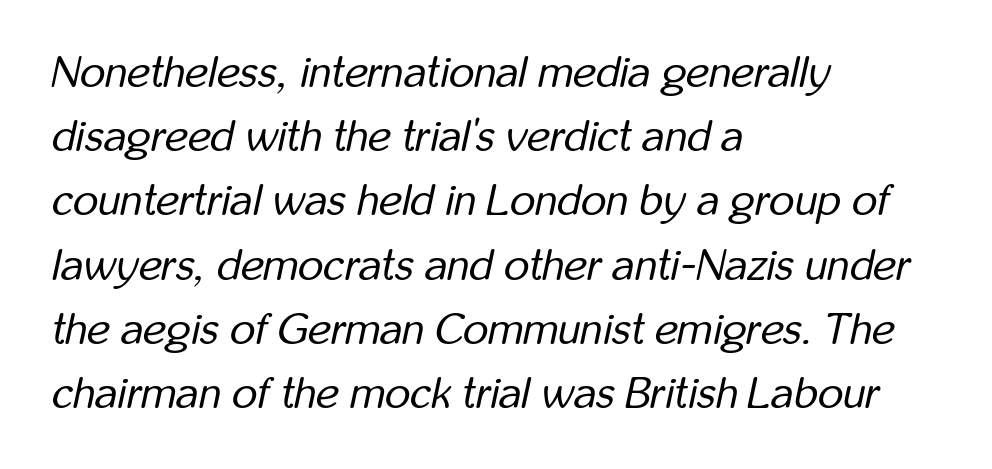
{"italic": "yes", "lean": "right", "slant_degrees": 12, "bold": "no", "weight": "regular", "width": "condensed", "stroke_contrast": "low", "x_height": "medium", "monospaced": "no", "underline": "no", "align": "left", "line_spacing": "normal", "line_spacing_ratio": 1.46, "letter_spacing": "normal", "letter_spacing_em": 0.0, "glyph_px": 44}
